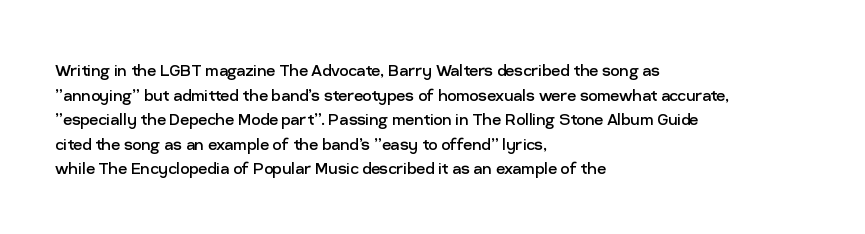
Q: Is the text bold? A: No.
Q: Is the text italic (slanted)? A: No, it is upright.
Q: Is the text underlined? A: No.
Q: How is the paragraph aligned? A: Left-aligned.
Q: Is the spacing between letters normal or unusually wide? A: Normal.
